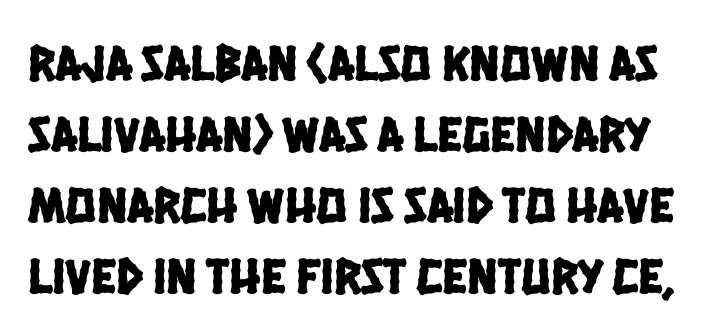
Q: Is the typeface a serif or a sans-serif typeface? A: Sans-serif.
Q: Is the text underlined? A: No.
Q: Is the spacing between letters normal or unusually wide? A: Normal.
Q: Is the spacing between lines tight, normal or loose? A: Normal.
Q: Width (condensed, normal, or wide)? A: Condensed.
Q: Stroke contrast? A: Low.
Q: x-height? A: Large.
Q: Monospaced? A: No.
